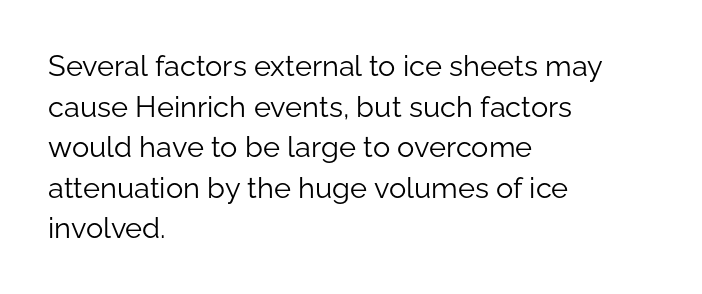
Q: Is the text bold? A: No.
Q: Is the text italic (slanted)? A: No, it is upright.
Q: Is the typeface a serif or a sans-serif typeface? A: Sans-serif.
Q: Is the text underlined? A: No.
Q: How is the paragraph aligned? A: Left-aligned.
Q: Is the spacing between letters normal or unusually wide? A: Normal.
Q: Is the spacing between lines tight, normal or loose? A: Normal.
Q: Width (condensed, normal, or wide)? A: Normal.
Q: Stroke contrast? A: Low.
Q: x-height? A: Medium.
Q: Monospaced? A: No.
